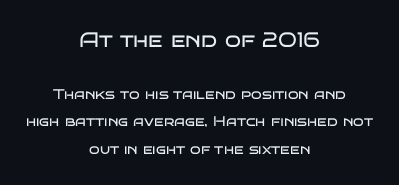
Visually, the top section dominates because its glyphs are scaled up. The baseline area is clear. The rendering positions every line midway between the sides. Summary of vertical rhythm: relaxed, with wide interline spacing.
